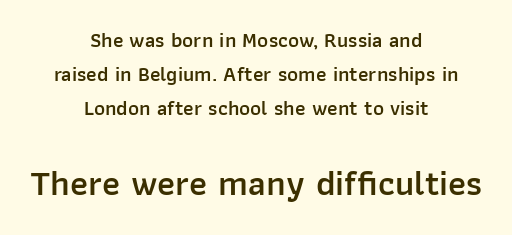
{"serif": "no", "italic": "no", "bold": "semi", "weight": "semibold", "width": "normal", "stroke_contrast": "low", "x_height": "medium", "monospaced": "no", "underline": "no", "align": "center", "line_spacing": "normal", "line_spacing_ratio": 1.63, "letter_spacing": "normal", "letter_spacing_em": 0.0, "larger_block": "second", "size_ratio": 1.71, "glyph_px": 36}
